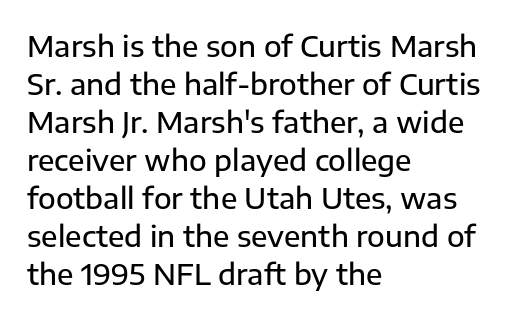
Q: Is the text italic (slanted)? A: No, it is upright.
Q: Is the typeface a serif or a sans-serif typeface? A: Sans-serif.
Q: Is the text underlined? A: No.
Q: How is the paragraph aligned? A: Left-aligned.
Q: Is the spacing between letters normal or unusually wide? A: Normal.
Q: Is the spacing between lines tight, normal or loose? A: Normal.
Q: Width (condensed, normal, or wide)? A: Normal.
Q: Stroke contrast? A: Low.
Q: x-height? A: Medium.
Q: Monospaced? A: No.
